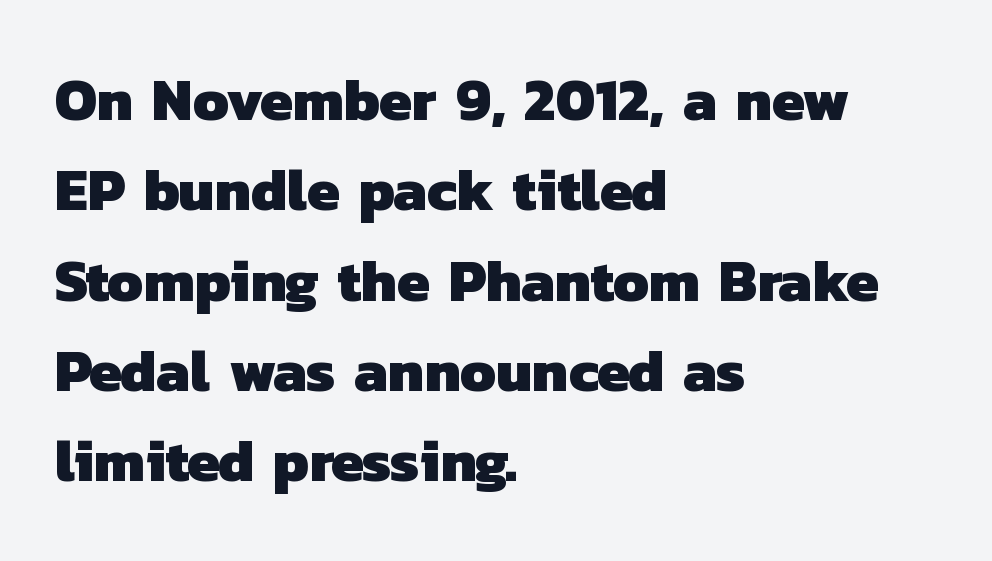
These lines are rendered in a variable-pitch font. This rendering uses left alignment, leaving the right contour irregular. Pretty heavy lettering here — definitely bold. You can tell from the bare stems that sans-serif type was used. The passage shown has conventional tracking throughout.
